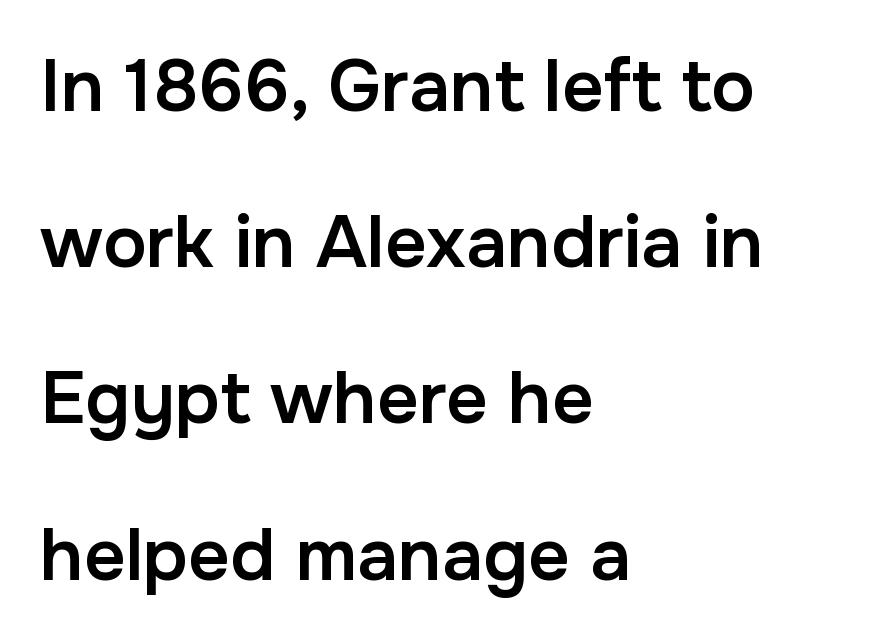
{"serif": "no", "italic": "no", "bold": "semi", "weight": "semibold", "width": "normal", "stroke_contrast": "low", "x_height": "medium", "monospaced": "no", "underline": "no", "align": "left", "line_spacing": "loose", "line_spacing_ratio": 2.14, "letter_spacing": "normal", "letter_spacing_em": 0.0, "glyph_px": 73}
